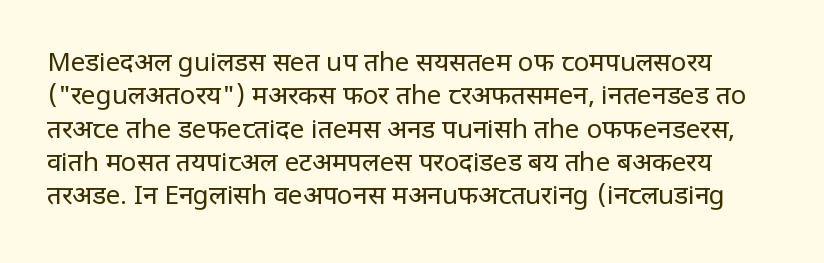
The image shows 26 px text type, upright; set normal line spacing (1.28x), normal letter spacing, not underlined.
